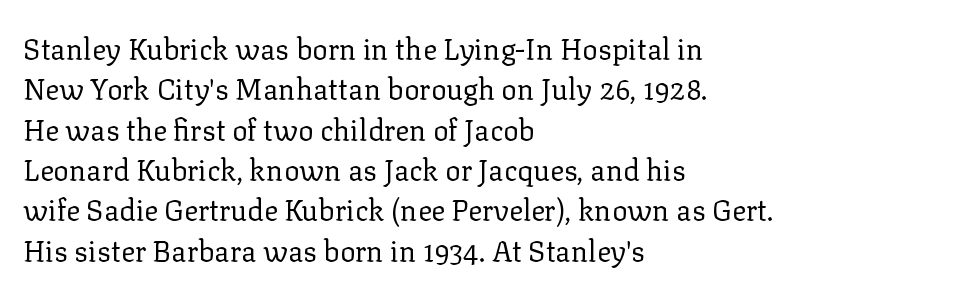
The image shows 29 px regular-weight serif type, upright; set left-aligned, normal line spacing (1.39x), normal letter spacing, not underlined; low stroke contrast and a medium x-height.
